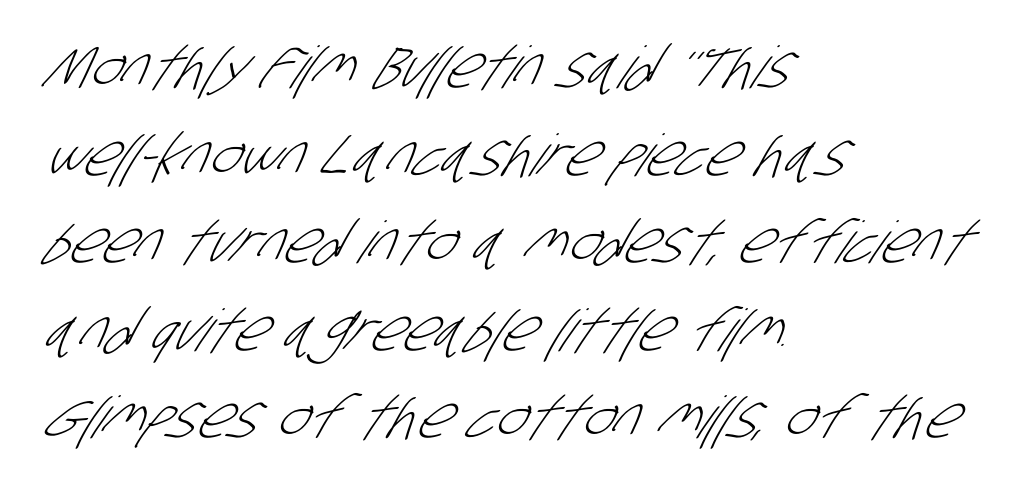
The image shows 58 px light, condensed sans-serif type; set left-aligned, normal line spacing (1.51x), normal letter spacing, not underlined; low stroke contrast and a large x-height.
